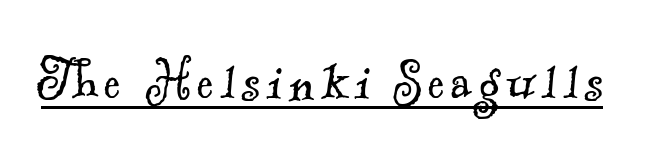
Q: Is the text bold? A: No.
Q: Is the typeface a serif or a sans-serif typeface? A: Serif.
Q: Is the text underlined? A: Yes.
Q: Width (condensed, normal, or wide)? A: Normal.
Q: x-height? A: Small.
Q: Monospaced? A: No.
